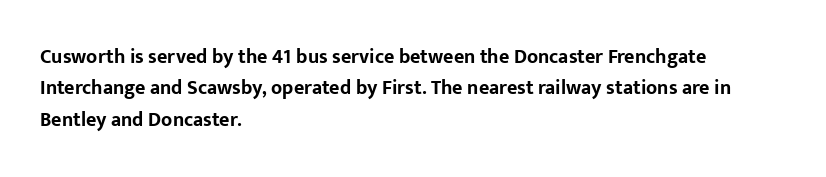
{"italic": "no", "bold": "yes", "underline": "no", "align": "left", "line_spacing": "normal", "line_spacing_ratio": 1.57, "letter_spacing": "normal", "letter_spacing_em": 0.0, "glyph_px": 20}
